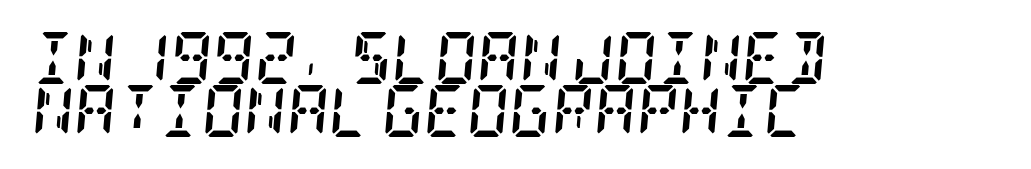
Q: Is the text bold? A: Yes.
Q: Is the text italic (slanted)? A: Yes, it leans right by about 5 degrees.
Q: Is the typeface a serif or a sans-serif typeface? A: Serif.
Q: Is the text underlined? A: No.
Q: How is the paragraph aligned? A: Left-aligned.
Q: Is the spacing between letters normal or unusually wide? A: Normal.
Q: Is the spacing between lines tight, normal or loose? A: Tight.
Q: Width (condensed, normal, or wide)? A: Condensed.
Q: Stroke contrast? A: Low.
Q: x-height? A: Large.
